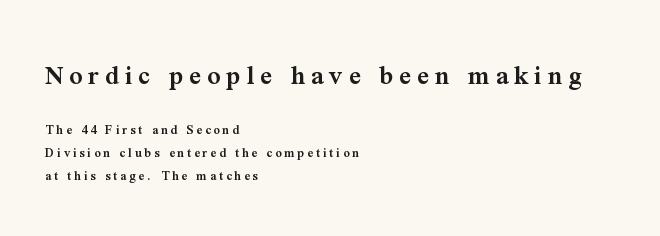
The image shows 29 px semibold serif type, upright; set left-aligned, normal line spacing (1.63x), unusually wide letter spacing (+0.2 em), not underlined; the first (top) block is 2.07x larger; medium stroke contrast and a medium x-height.
